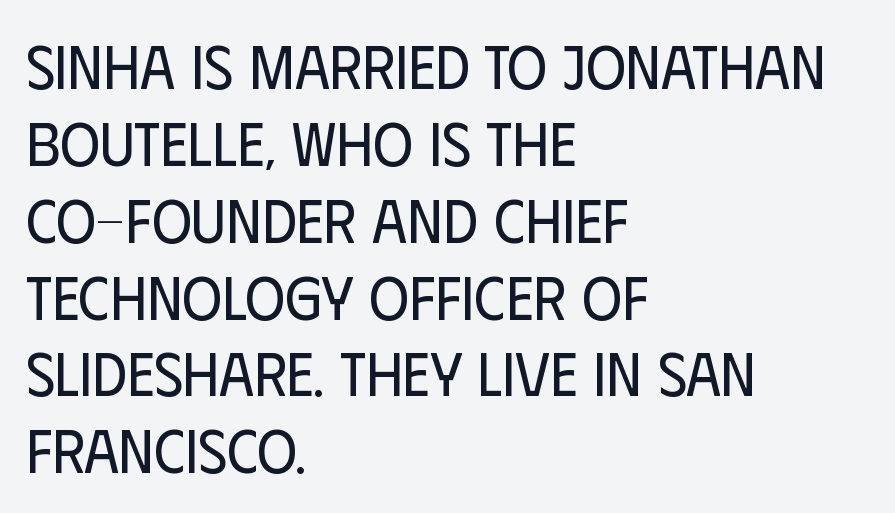
Q: Is the text bold? A: No.
Q: Is the text italic (slanted)? A: No, it is upright.
Q: Is the typeface a serif or a sans-serif typeface? A: Sans-serif.
Q: Is the text underlined? A: No.
Q: How is the paragraph aligned? A: Left-aligned.
Q: Is the spacing between letters normal or unusually wide? A: Normal.
Q: Is the spacing between lines tight, normal or loose? A: Normal.
Q: Width (condensed, normal, or wide)? A: Condensed.
Q: Stroke contrast? A: Low.
Q: x-height? A: Large.
Q: Monospaced? A: No.
